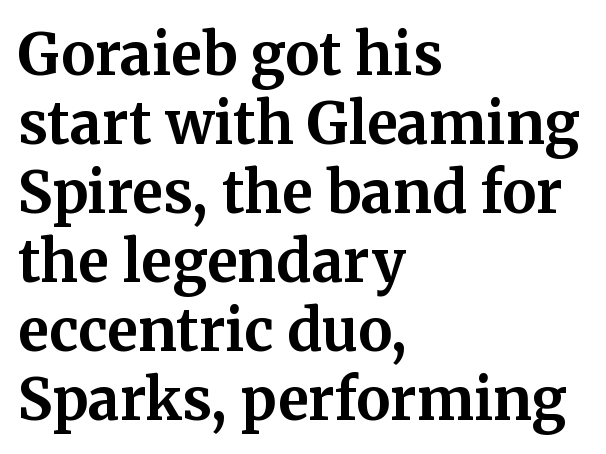
The image shows 57 px bold serif type, upright; set left-aligned, line spacing 1.21x, normal letter spacing, not underlined; medium stroke contrast and a medium x-height.
